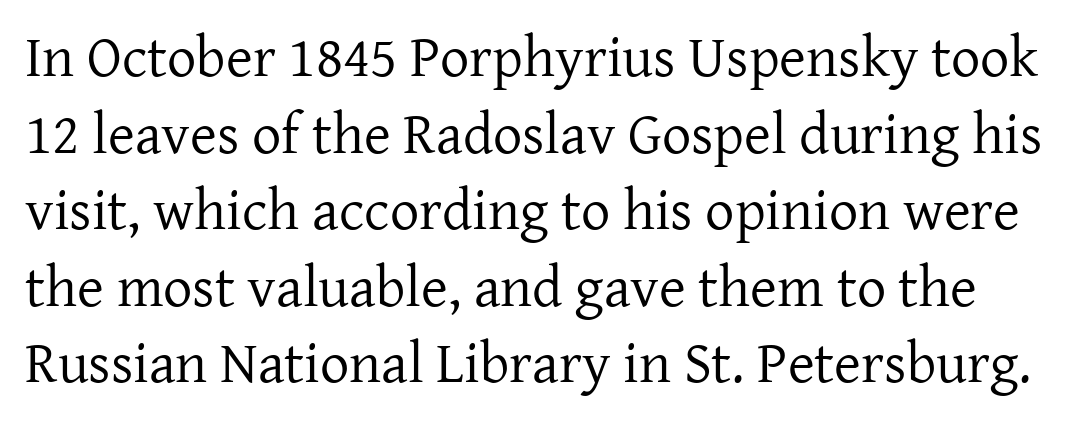
A typesetter would call this proportional, since set widths differ per character. Weight: regular or lighter. Has an underline been added? It has not. Posture: vertical. The rows are spaced the way most documents space them. Here the glyphs are tracked normally, forming tight word shapes.
